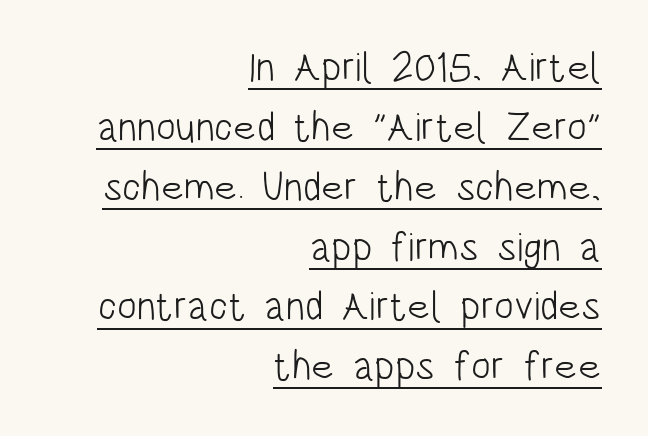
Q: Is the text bold? A: No.
Q: Is the text italic (slanted)? A: No, it is upright.
Q: Is the typeface a serif or a sans-serif typeface? A: Sans-serif.
Q: Is the text underlined? A: Yes.
Q: How is the paragraph aligned? A: Right-aligned.
Q: Is the spacing between letters normal or unusually wide? A: Normal.
Q: Is the spacing between lines tight, normal or loose? A: Normal.
Q: Width (condensed, normal, or wide)? A: Condensed.
Q: Stroke contrast? A: Low.
Q: x-height? A: Large.
Q: Monospaced? A: No.
